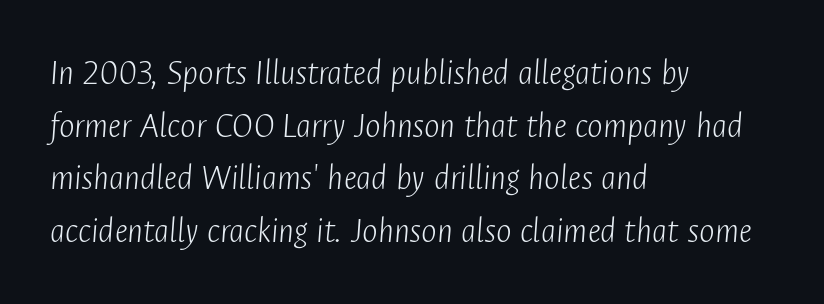
{"italic": "yes", "lean": "right", "slant_degrees": 4, "bold": "no", "weight": "light", "width": "condensed", "stroke_contrast": "low", "x_height": "medium", "monospaced": "no", "underline": "no", "align": "left", "line_spacing": "normal", "line_spacing_ratio": 1.42, "letter_spacing": "normal", "letter_spacing_em": 0.0, "glyph_px": 37}
